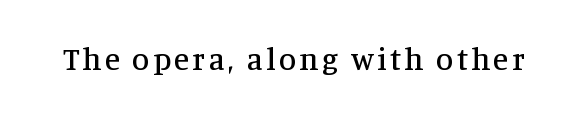
Decoration check: the copy has no underline. Each letter keeps its own natural width here, so spacing adapts to shape. Examine the stroke ends and you'll spot serifs. This is the regular roman posture of the typeface.
